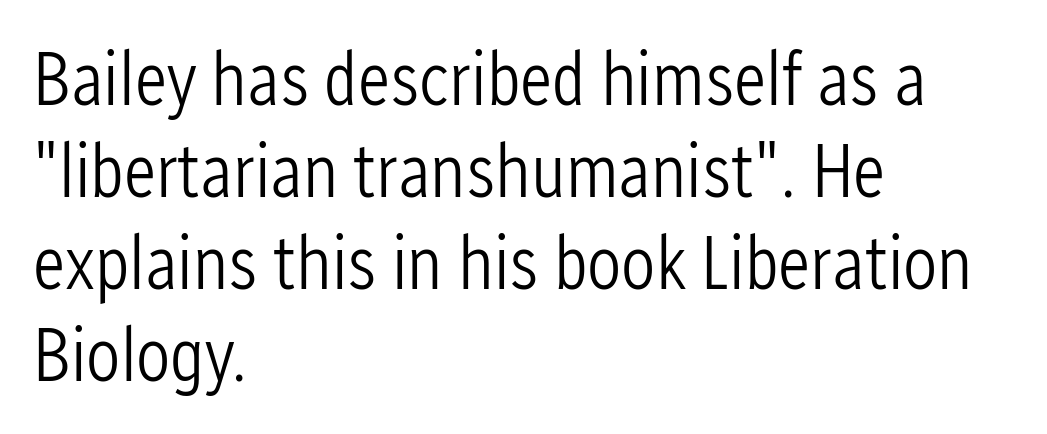
The image shows 76 px light, condensed sans-serif type, upright; set left-aligned, line spacing 1.21x, normal letter spacing, not underlined; low stroke contrast and a medium x-height.
